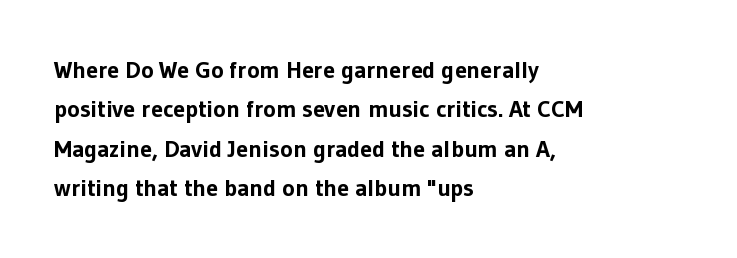
{"italic": "no", "bold": "yes", "underline": "no", "align": "left", "line_spacing": "normal", "line_spacing_ratio": 1.64, "letter_spacing": "normal", "letter_spacing_em": 0.0, "glyph_px": 24}
